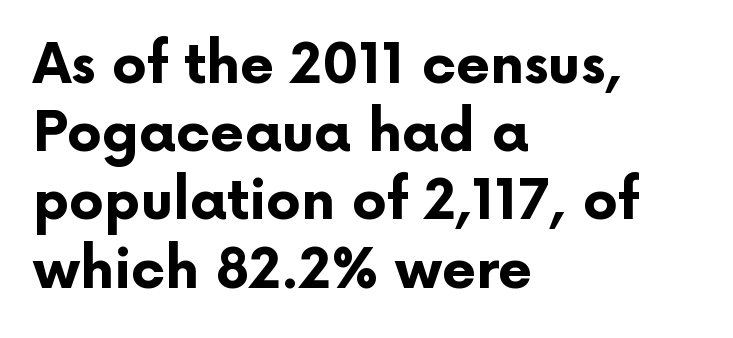
Q: Is the text bold? A: Yes.
Q: Is the text italic (slanted)? A: No, it is upright.
Q: Is the typeface a serif or a sans-serif typeface? A: Sans-serif.
Q: Is the text underlined? A: No.
Q: How is the paragraph aligned? A: Left-aligned.
Q: Is the spacing between letters normal or unusually wide? A: Normal.
Q: Width (condensed, normal, or wide)? A: Normal.
Q: Stroke contrast? A: Low.
Q: x-height? A: Medium.
Q: Monospaced? A: No.
